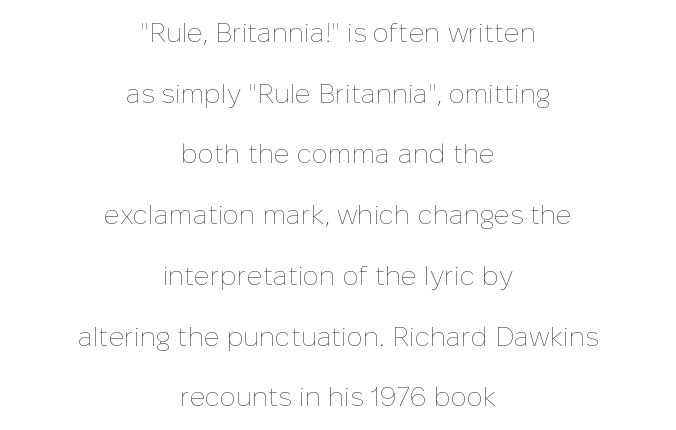
These lines stack symmetrically, like a column narrowing and widening about its center. Here the glyphs are tracked normally, forming tight word shapes. Quick note: underline off. The strokes carry an ordinary text weight at most. Every stem runs plumb, perpendicular to the baseline.
